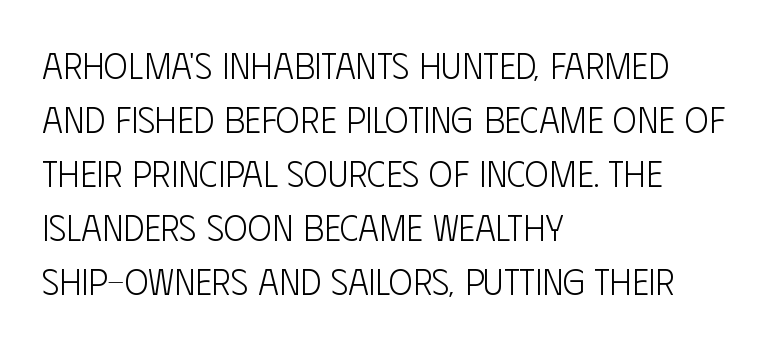
Q: Is the text bold? A: No.
Q: Is the text italic (slanted)? A: No, it is upright.
Q: Is the typeface a serif or a sans-serif typeface? A: Sans-serif.
Q: Is the text underlined? A: No.
Q: How is the paragraph aligned? A: Left-aligned.
Q: Is the spacing between letters normal or unusually wide? A: Normal.
Q: Is the spacing between lines tight, normal or loose? A: Normal.
Q: Width (condensed, normal, or wide)? A: Condensed.
Q: Stroke contrast? A: Low.
Q: x-height? A: Large.
Q: Monospaced? A: No.
